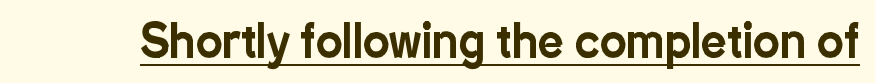
The image shows 45 px condensed sans-serif type, upright; set normal letter spacing, underlined; low stroke contrast and a medium x-height.
